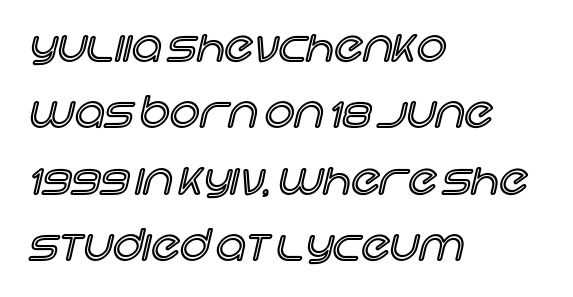
Whoever set this chose a conventional vertical rhythm. Horizontally, the lines are justified to the leading edge only. Note the varied advance widths — an 'i' is clearly narrower than an 'm'.
